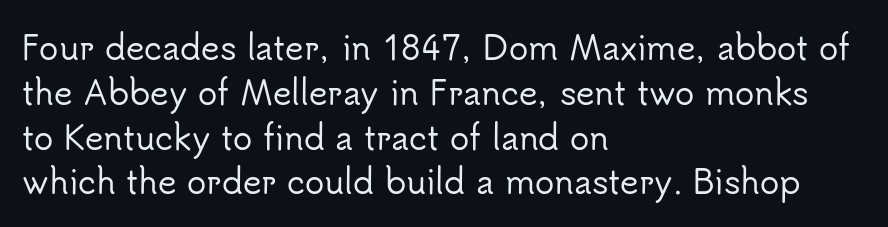
Each line starts at the same left margin while the right side varies. Italic? Not at all — the glyphs are vertical. There is no visible air inserted between adjacent glyphs. Looks like regular typesetting: each glyph gets only the width it needs. The glyphs are unaccompanied by any horizontal stroke below them. Unlike a traditional serif, this face leaves its strokes unadorned.
